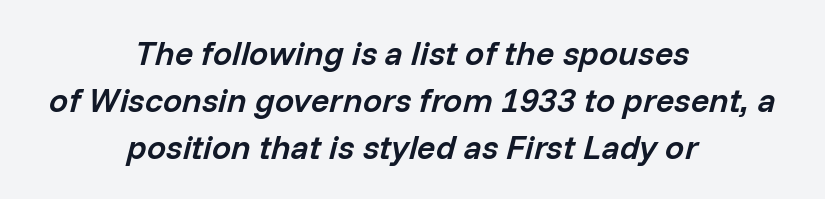
The image shows 34 px semibold type, italic (leaning right); set centered, normal line spacing (1.38x), normal letter spacing, not underlined; low stroke contrast and a medium x-height.
